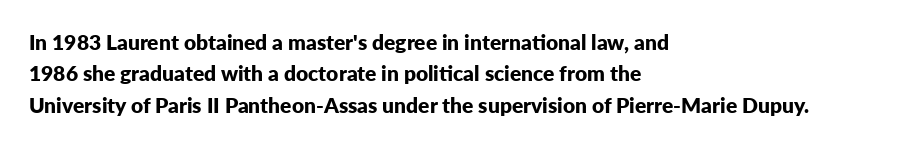
Set as a true bold cut, around the 700 mark. You can tell it's not italic because the verticals are truly vertical. Horizontally, the lines are justified to the leading edge only. Evenly set lines give the paragraph a standard silhouette. Just letters on the line, the space beneath them empty. Compared with typical body copy, the letter spacing here is the same.
